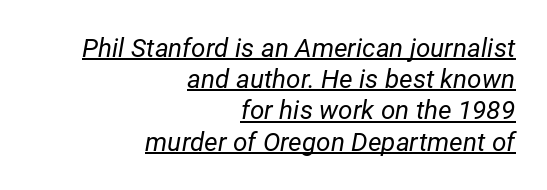
{"italic": "yes", "lean": "right", "slant_degrees": 12, "bold": "no", "underline": "yes", "align": "right", "line_spacing_ratio": 1.2, "letter_spacing": "normal", "letter_spacing_em": 0.0, "glyph_px": 26}
